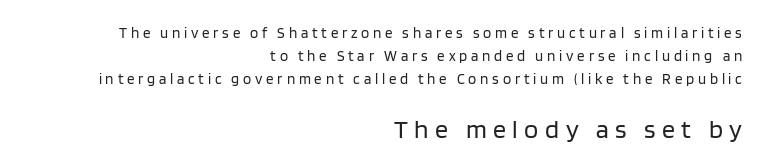
{"italic": "no", "bold": "no", "underline": "no", "align": "right", "line_spacing": "normal", "line_spacing_ratio": 1.53, "letter_spacing": "wide", "letter_spacing_em": 0.25, "larger_block": "second", "size_ratio": 1.73, "glyph_px": 26}
